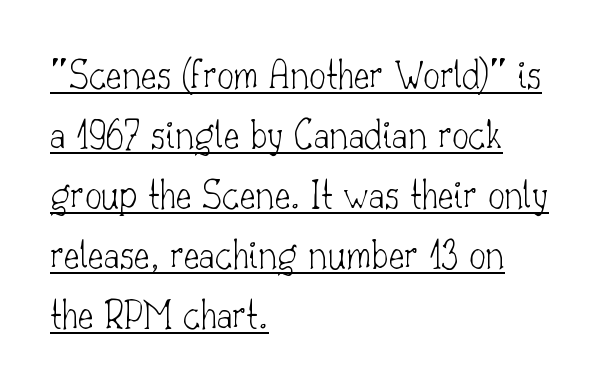
The image shows 42 px thin serif type, upright; set left-aligned, normal line spacing (1.43x), normal letter spacing, underlined; low stroke contrast and a small x-height.
